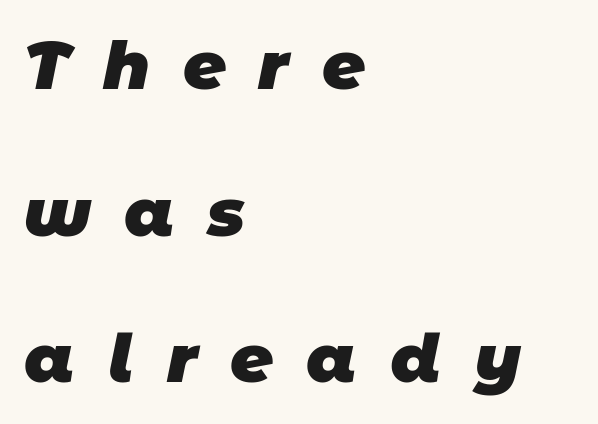
A typesetter would call this proportional, since set widths differ per character. Typeset ragged right — the left edge is the straight one. The glyphs in this specimen are sans serif. These lines carry a lot of weight — the face is fully bold. Caption: expanded tracking, letters set apart. Any mark beneath the type? The region is blank.
